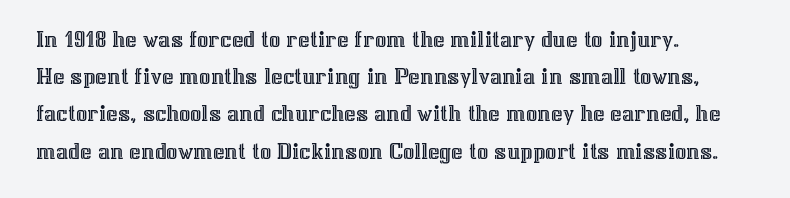
Q: Is the text italic (slanted)? A: No, it is upright.
Q: Is the text underlined? A: No.
Q: How is the paragraph aligned? A: Left-aligned.
Q: Is the spacing between letters normal or unusually wide? A: Normal.
Q: Is the spacing between lines tight, normal or loose? A: Normal.
